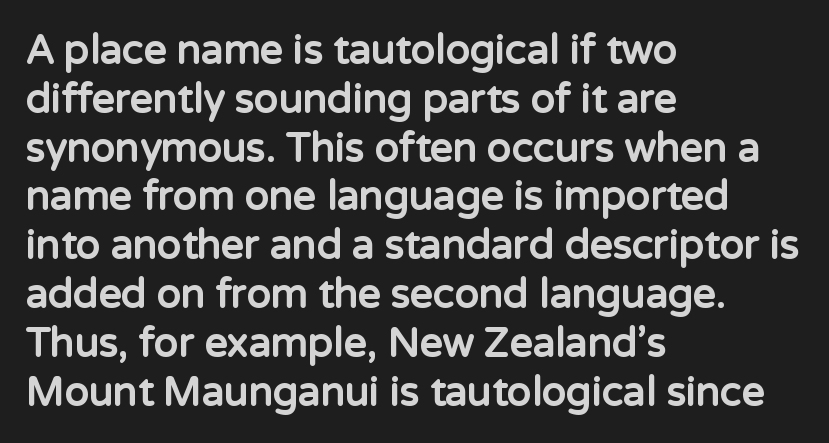
I'd call this a sans setting — the letters go barefoot. No italicization has been applied; the sample stays upright. A typesetter would call this proportional, since set widths differ per character. These lines stack with their left ends in a neat column. On the weight axis this lands at bold, roughly 700. Bare-footed words on every line.
